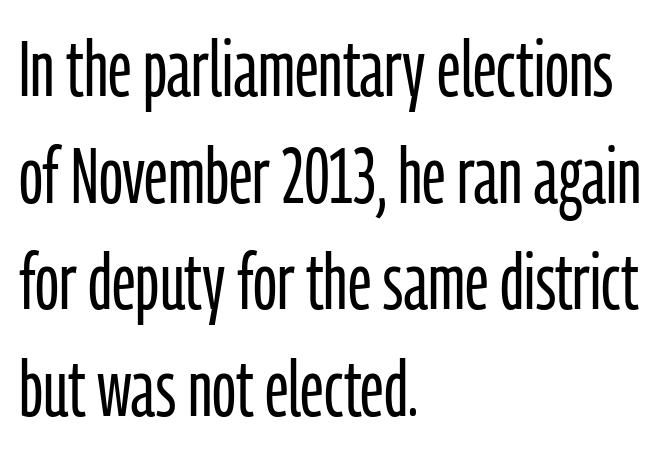
Type without underlining. Letters have the restrained weight of plain body copy at most. The passage shown is typed in a proportional face where columns would drift. The space between consecutive lines is moderate. A typesetter would mark this as roman, not italic.
